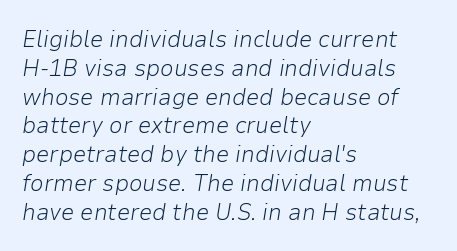
Q: Is the text bold? A: No.
Q: Is the text italic (slanted)? A: Yes, it leans right by about 9 degrees.
Q: Is the text underlined? A: No.
Q: How is the paragraph aligned? A: Left-aligned.
Q: Is the spacing between letters normal or unusually wide? A: Normal.
